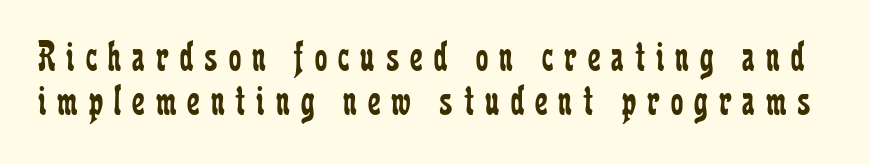
The image shows 44 px regular-weight, condensed serif type, upright; set tight line spacing (1.0x), unusually wide letter spacing (+0.25 em), not underlined; low stroke contrast and a medium x-height.
